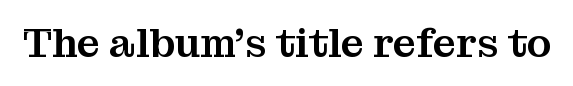
The area under the type is left untouched. Letter spacing: default. Posture: vertical. Check where the strokes stop: tiny serifs finish them off. Spacing verdict: proportional, widths tailored to each character.
